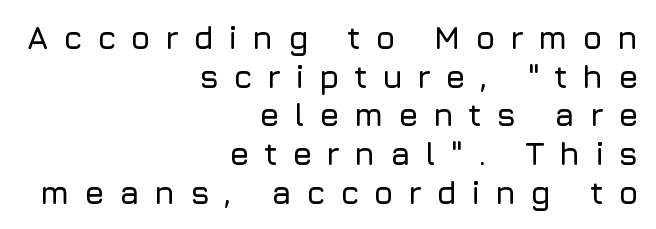
The image shows 32 px sans-serif type, upright; set right-aligned, line spacing 1.21x, unusually wide letter spacing (+0.45 em), not underlined; low stroke contrast and a medium x-height.
